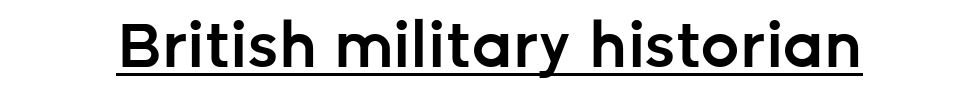
Q: Is the text bold? A: Semi-bold.
Q: Is the text italic (slanted)? A: No, it is upright.
Q: Is the typeface a serif or a sans-serif typeface? A: Sans-serif.
Q: Is the text underlined? A: Yes.
Q: Is the spacing between letters normal or unusually wide? A: Normal.
Q: Width (condensed, normal, or wide)? A: Normal.
Q: Stroke contrast? A: Low.
Q: x-height? A: Medium.
Q: Monospaced? A: No.
